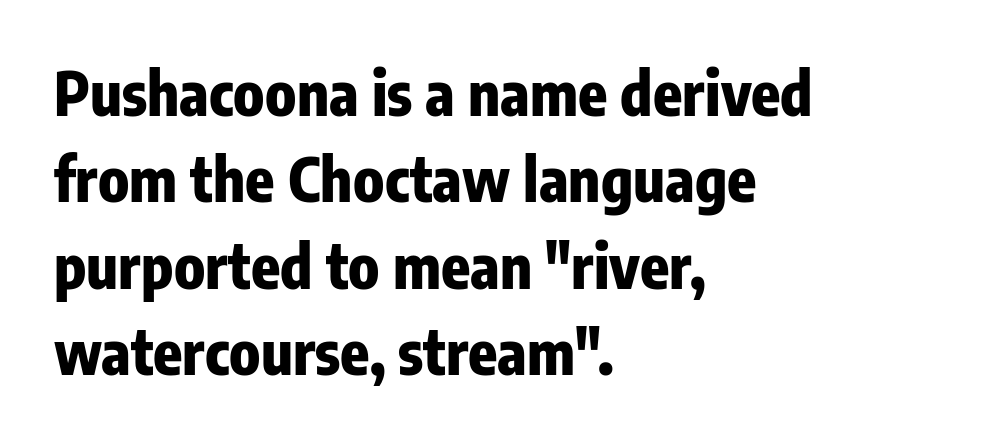
{"serif": "no", "italic": "no", "bold": "yes", "weight": "heavy", "width": "condensed", "stroke_contrast": "low", "x_height": "medium", "monospaced": "no", "underline": "no", "align": "left", "line_spacing": "normal", "line_spacing_ratio": 1.44, "letter_spacing": "normal", "letter_spacing_em": 0.0, "glyph_px": 60}
